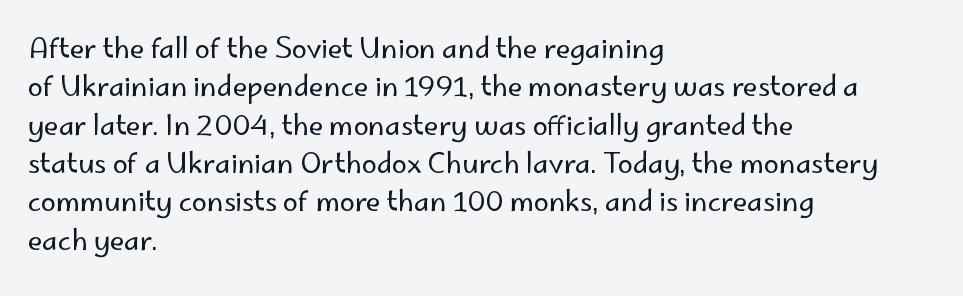
Q: Is the text bold? A: No.
Q: Is the text italic (slanted)? A: No, it is upright.
Q: Is the text underlined? A: No.
Q: How is the paragraph aligned? A: Left-aligned.
Q: Is the spacing between letters normal or unusually wide? A: Normal.
Q: Is the spacing between lines tight, normal or loose? A: Normal.
